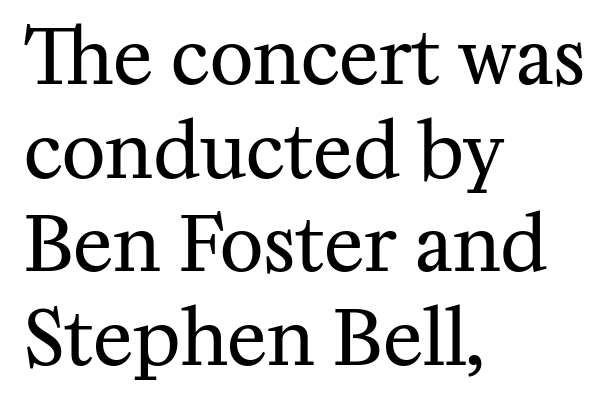
The image shows 75 px regular-weight serif type, upright; set left-aligned, normal line spacing (1.25x), normal letter spacing, not underlined; medium stroke contrast and a medium x-height.
